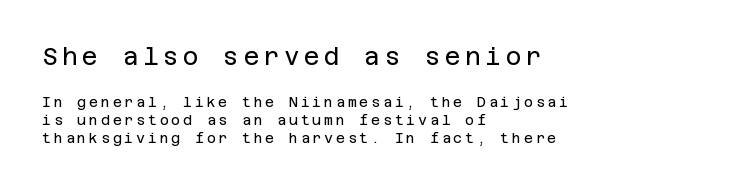
The image shows 24 px text type, upright; set left-aligned, normal line spacing (1.31x), not underlined; the first (top) block is 1.71x larger.
